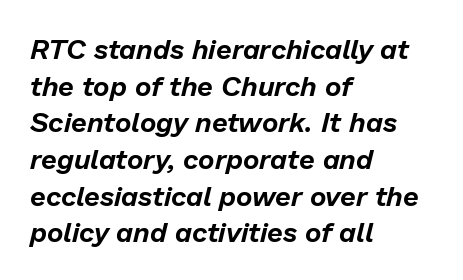
Q: Is the text italic (slanted)? A: Yes, it leans right by about 13 degrees.
Q: Is the text underlined? A: No.
Q: How is the paragraph aligned? A: Left-aligned.
Q: Is the spacing between letters normal or unusually wide? A: Normal.
Q: Is the spacing between lines tight, normal or loose? A: Normal.
Q: Width (condensed, normal, or wide)? A: Normal.
Q: Stroke contrast? A: Low.
Q: x-height? A: Medium.
Q: Monospaced? A: No.
